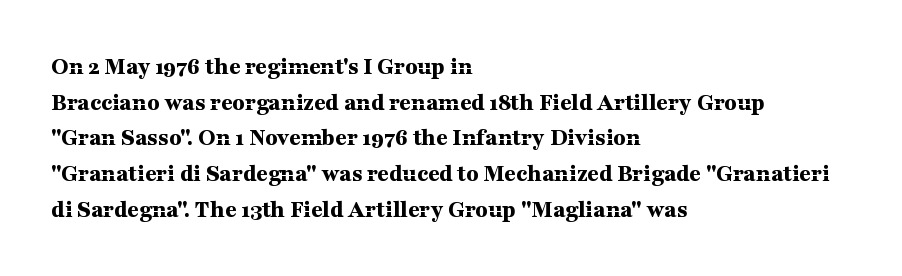
The image shows 25 px bold type, upright; set left-aligned, normal line spacing (1.43x), normal letter spacing, not underlined.
